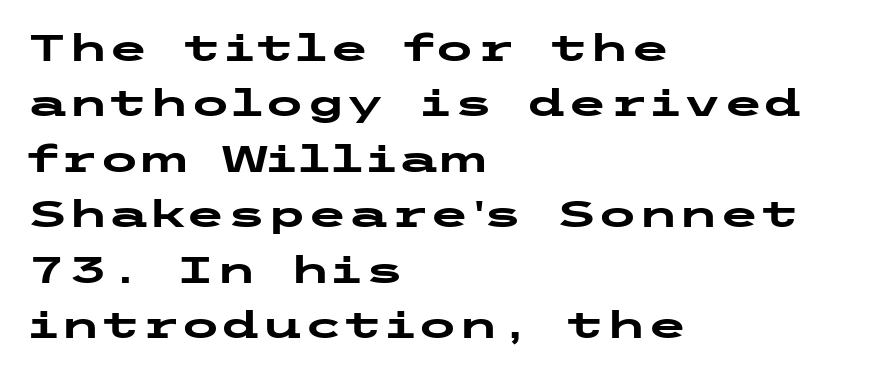
Leftover space on each line is placed entirely after the last word. Each letter's strokes conclude bluntly, with no projecting serifs. These lines keep a tight, regular rhythm from letter to letter. The rendering uses a bold face; every stroke is thick and dark.
